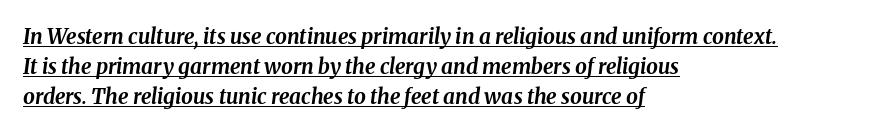
{"italic": "yes", "lean": "right", "slant_degrees": 8, "bold": "yes", "underline": "yes", "align": "left", "line_spacing": "normal", "line_spacing_ratio": 1.43, "letter_spacing": "normal", "letter_spacing_em": 0.0, "glyph_px": 21}
